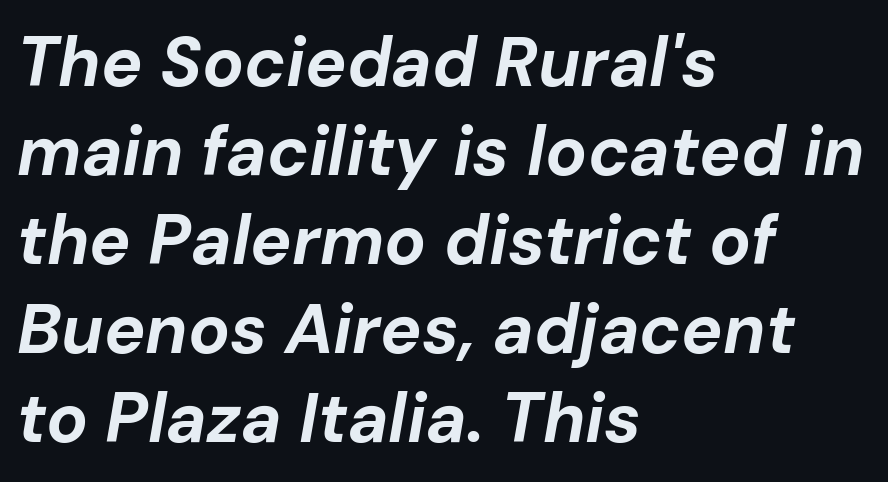
Q: Is the text bold? A: Yes.
Q: Is the text italic (slanted)? A: Yes, it leans right by about 10 degrees.
Q: Is the text underlined? A: No.
Q: How is the paragraph aligned? A: Left-aligned.
Q: Is the spacing between letters normal or unusually wide? A: Normal.
Q: Is the spacing between lines tight, normal or loose? A: Normal.
Q: Width (condensed, normal, or wide)? A: Normal.
Q: Stroke contrast? A: Low.
Q: x-height? A: Medium.
Q: Monospaced? A: No.
